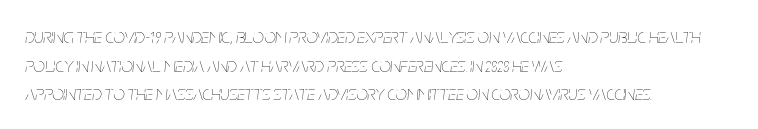
These lines keep a tight, regular rhythm from letter to letter. Glance below the letters and you will spot only blank space. Regular leading. A student would call this left alignment; a typographer would say flush left, rag right. These glyphs show unthickened strokes, regular width or finer.
